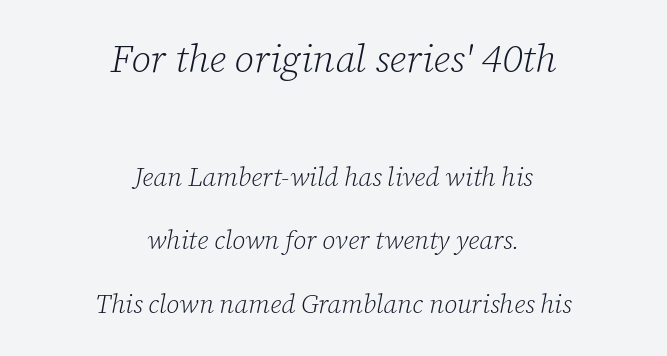
Q: Is the text bold? A: No.
Q: Is the text italic (slanted)? A: Yes, it leans right by about 12 degrees.
Q: Is the typeface a serif or a sans-serif typeface? A: Serif.
Q: Is the text underlined? A: No.
Q: How is the paragraph aligned? A: Centered.
Q: Is the spacing between letters normal or unusually wide? A: Normal.
Q: Is the spacing between lines tight, normal or loose? A: Loose.
Q: Which block of text is set in a larger size, the first (top) or the second (bottom)? A: The first (top) one.
Q: Width (condensed, normal, or wide)? A: Normal.
Q: Stroke contrast? A: Low.
Q: x-height? A: Medium.
Q: Monospaced? A: No.
